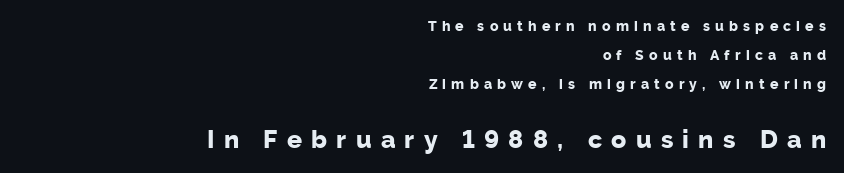
The more generous point size was reserved for the lower chunk. Words appear elongated and porous because spacing is wide. Is the type bold? Yes — the strokes are clearly thick and heavy. Quick note: interline space is abundant. Casual observation: everything's shoved over to the right. Descenders are the only things crossing below the line.
